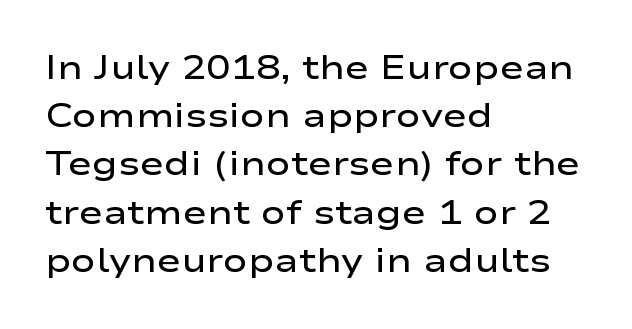
The space beneath each line is pristine and unruled. Spacing verdict: proportional, widths tailored to each character. Honestly, the letter spacing is just normal — you wouldn't notice it. Nope, not italic — everything's standing straight.
